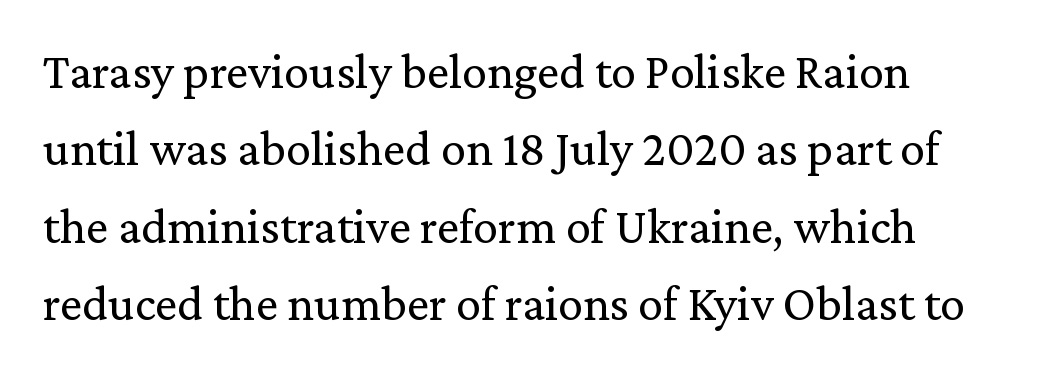
The image shows 50 px regular-weight serif type, upright; set normal line spacing (1.55x), normal letter spacing, not underlined; low stroke contrast and a medium x-height.
